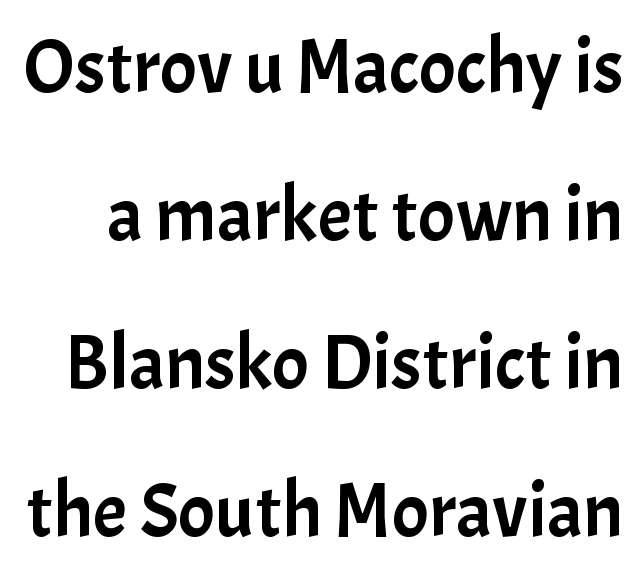
Q: Is the text italic (slanted)? A: No, it is upright.
Q: Is the typeface a serif or a sans-serif typeface? A: Sans-serif.
Q: Is the text underlined? A: No.
Q: Is the spacing between letters normal or unusually wide? A: Normal.
Q: Is the spacing between lines tight, normal or loose? A: Loose.
Q: Width (condensed, normal, or wide)? A: Normal.
Q: Stroke contrast? A: Low.
Q: x-height? A: Medium.
Q: Monospaced? A: No.
